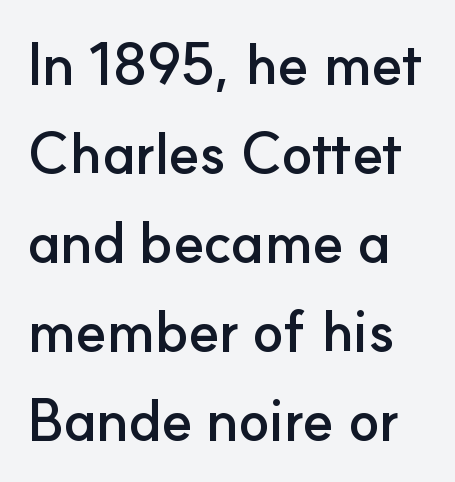
{"serif": "no", "italic": "no", "bold": "yes", "weight": "semibold", "width": "normal", "stroke_contrast": "low", "x_height": "small", "monospaced": "no", "underline": "no", "line_spacing": "normal", "line_spacing_ratio": 1.56, "letter_spacing": "normal", "letter_spacing_em": 0.0, "glyph_px": 57}
